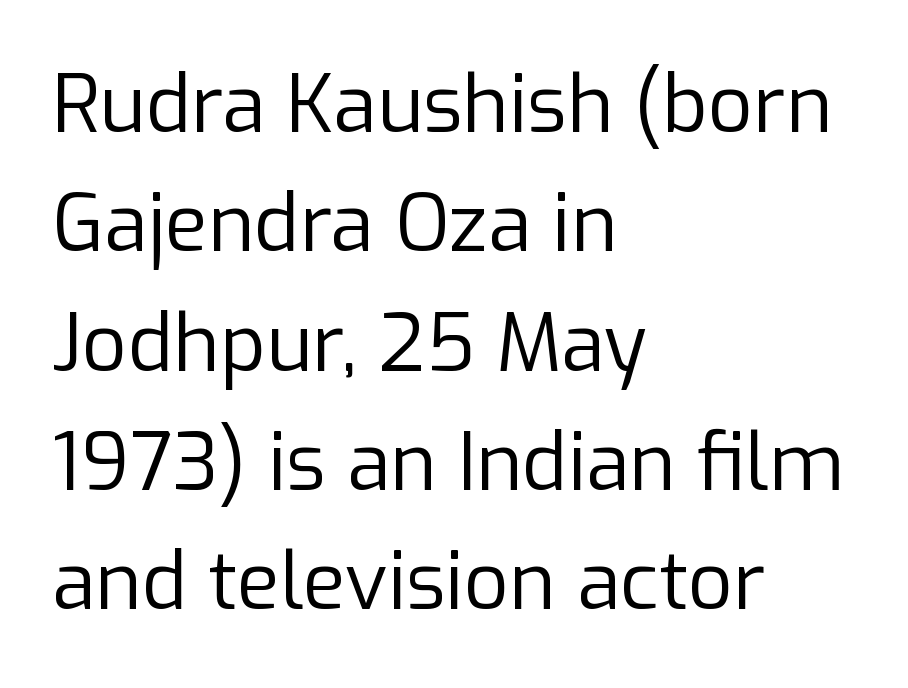
Typographically, this falls in the sans-serif category. Leading matches the norm, producing a regular column. Do the characters align in a grid? No, the font is proportional. Short and long lines alike share a common starting point at left.
